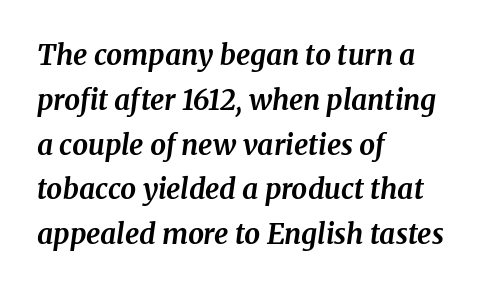
The rendering uses a bold face; every stroke is thick and dark. Plain, unruled lines of type. Classification — serif. Posture: slanted.
